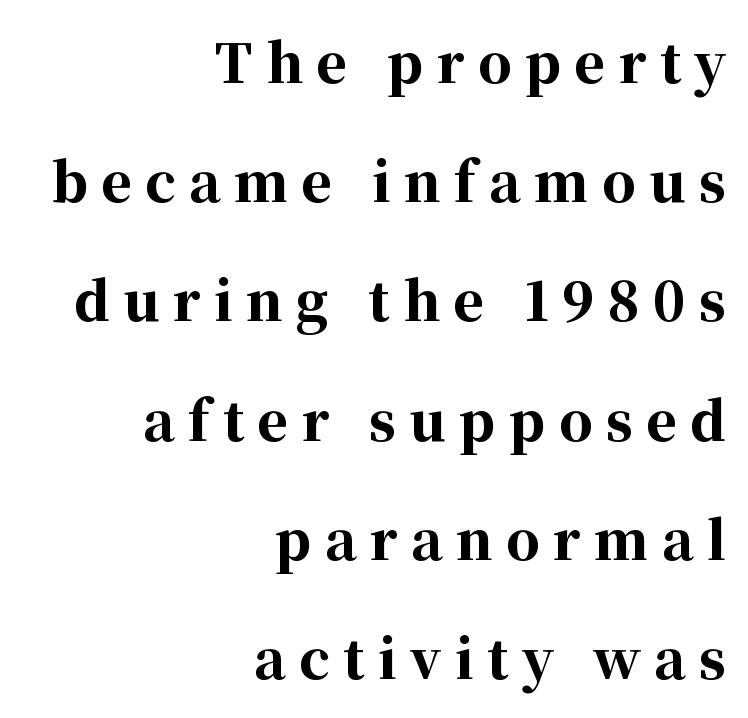
{"serif": "yes", "italic": "no", "bold": "yes", "weight": "bold", "width": "normal", "stroke_contrast": "high", "x_height": "medium", "monospaced": "no", "underline": "no", "align": "right", "line_spacing": "loose", "line_spacing_ratio": 2.25, "letter_spacing": "wide", "letter_spacing_em": 0.25, "glyph_px": 53}
